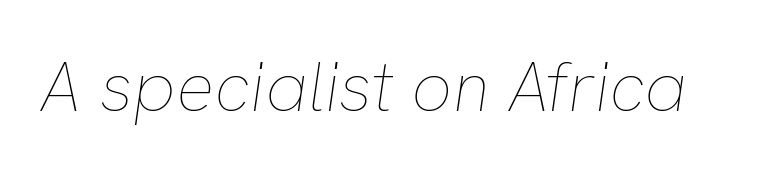
Standard letterfit; no display-style spreading of the glyphs. Each letter keeps its own natural width here, so spacing adapts to shape. Tall strokes in this sample are angled rather than plumb. Any mark beneath the type? The region is blank. The weight would be labelled regular, book, light, or lighter still.
